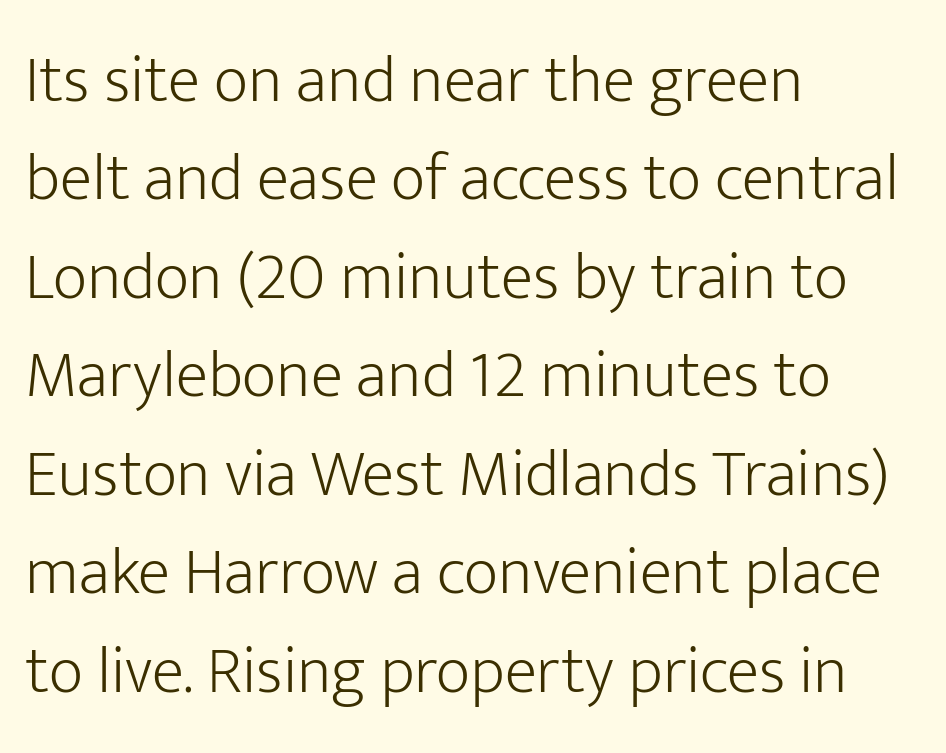
{"serif": "no", "italic": "no", "bold": "no", "weight": "light", "width": "normal", "stroke_contrast": "low", "x_height": "medium", "monospaced": "no", "underline": "no", "align": "left", "line_spacing": "normal", "line_spacing_ratio": 1.47, "letter_spacing": "normal", "letter_spacing_em": 0.0, "glyph_px": 67}
